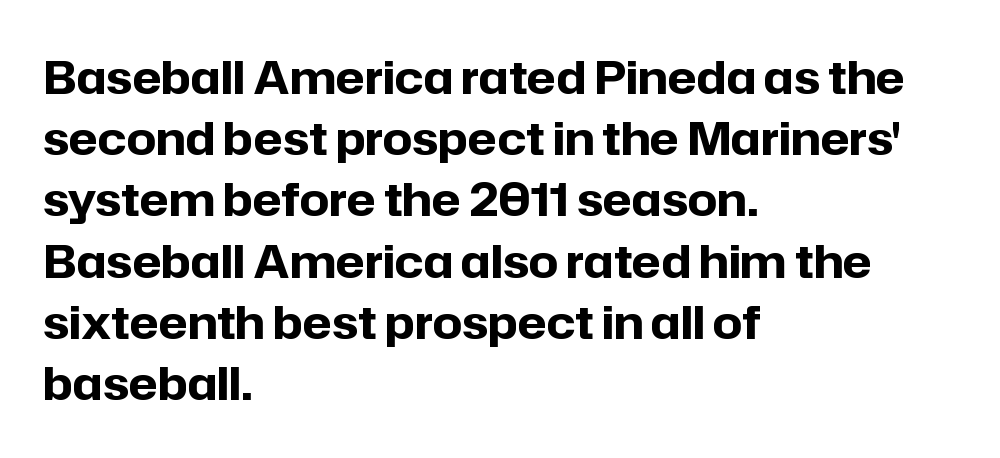
{"serif": "no", "italic": "no", "bold": "yes", "weight": "bold", "width": "normal", "stroke_contrast": "low", "x_height": "medium", "monospaced": "no", "underline": "no", "align": "left", "line_spacing": "normal", "line_spacing_ratio": 1.33, "letter_spacing": "normal", "letter_spacing_em": 0.0, "glyph_px": 46}
